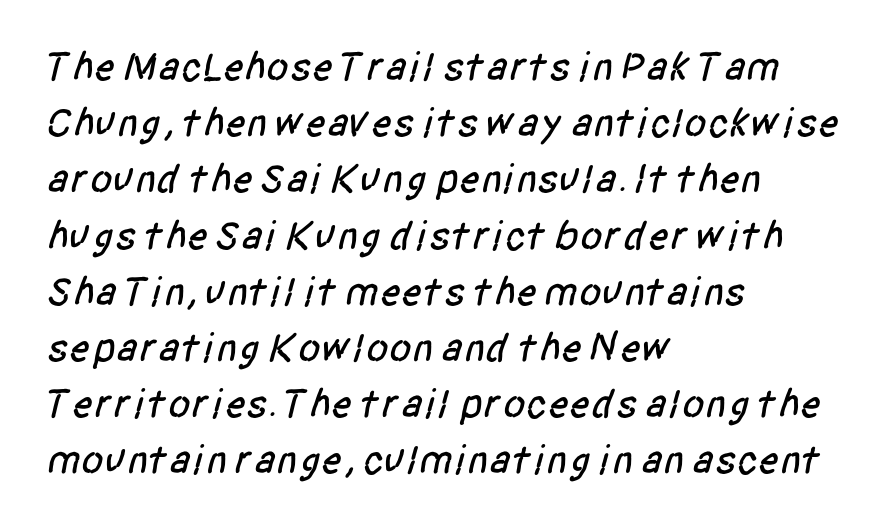
Reading down the column, the eye jumps a familiar distance to each next line. Look at the tracking — it's just the regular setting, nothing added. Typographically, this falls in the sans-serif category. The space beneath each line is pristine and unruled. The passage is arranged the way most books set body copy — flush left. This sample has the flowing, uneven cadence of proportional lettering.
